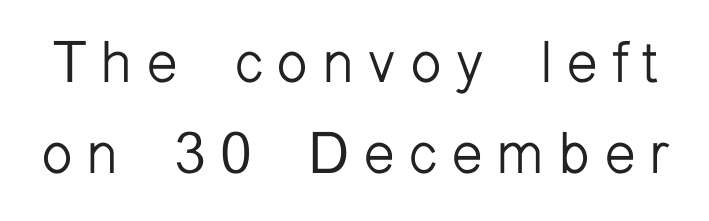
The image shows 58 px light sans-serif type, upright; set normal line spacing (1.57x), unusually wide letter spacing (+0.23 em), not underlined; low stroke contrast and a medium x-height.
